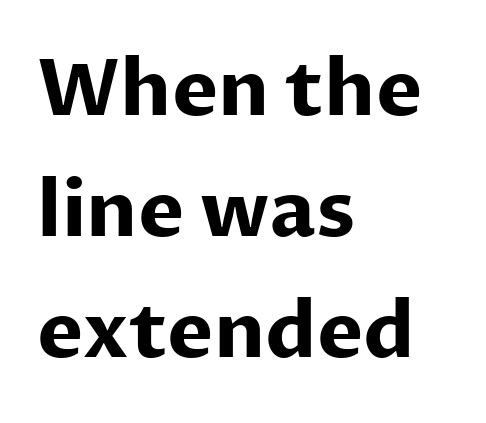
Q: Is the text bold? A: Yes.
Q: Is the text italic (slanted)? A: No, it is upright.
Q: Is the typeface a serif or a sans-serif typeface? A: Sans-serif.
Q: Is the text underlined? A: No.
Q: How is the paragraph aligned? A: Left-aligned.
Q: Is the spacing between letters normal or unusually wide? A: Normal.
Q: Is the spacing between lines tight, normal or loose? A: Normal.
Q: Width (condensed, normal, or wide)? A: Normal.
Q: Stroke contrast? A: Low.
Q: x-height? A: Medium.
Q: Monospaced? A: No.
